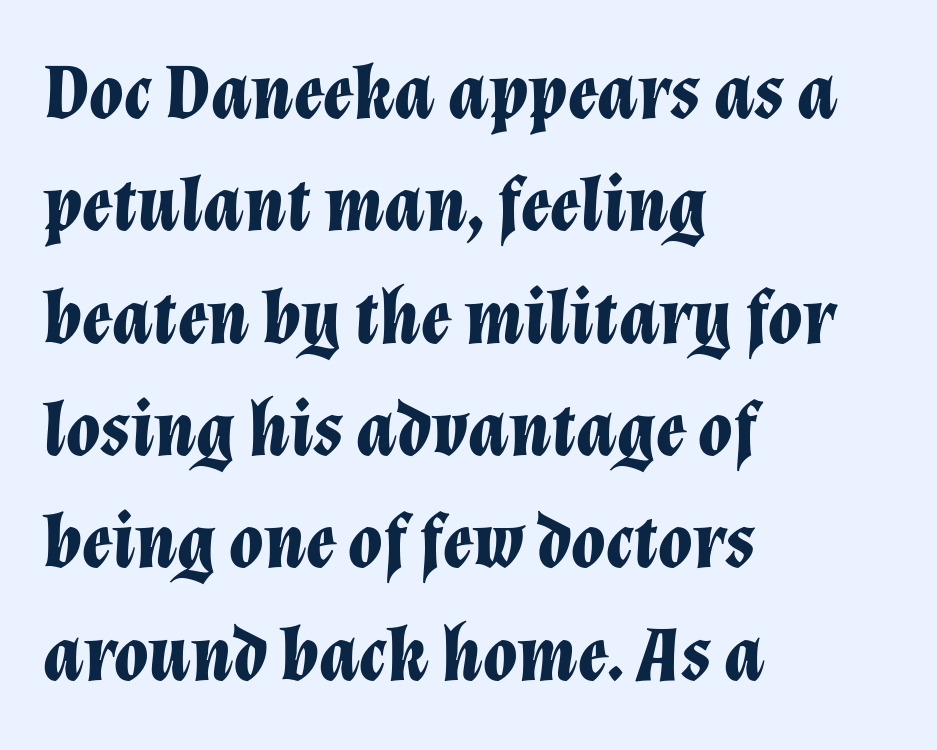
The image shows 78 px bold type, italic (leaning right); set left-aligned, normal line spacing (1.44x), normal letter spacing, not underlined; low stroke contrast and a medium x-height.
